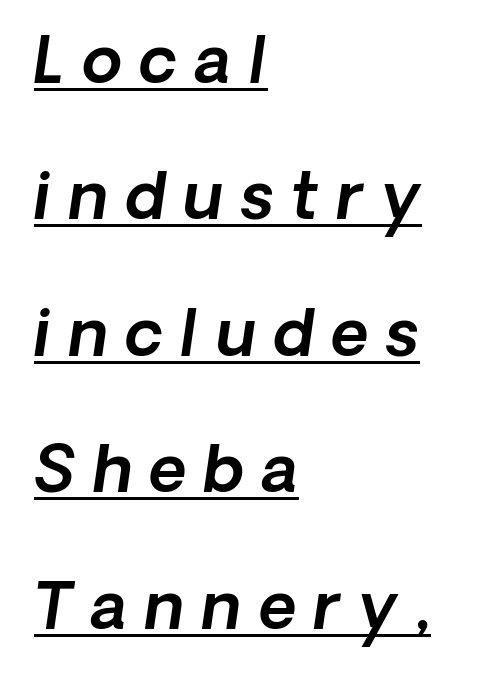
Q: Is the text italic (slanted)? A: Yes, it leans right by about 8 degrees.
Q: Is the text underlined? A: Yes.
Q: How is the paragraph aligned? A: Left-aligned.
Q: Is the spacing between letters normal or unusually wide? A: Unusually wide.
Q: Is the spacing between lines tight, normal or loose? A: Loose.
Q: Width (condensed, normal, or wide)? A: Normal.
Q: x-height? A: Medium.
Q: Monospaced? A: No.
